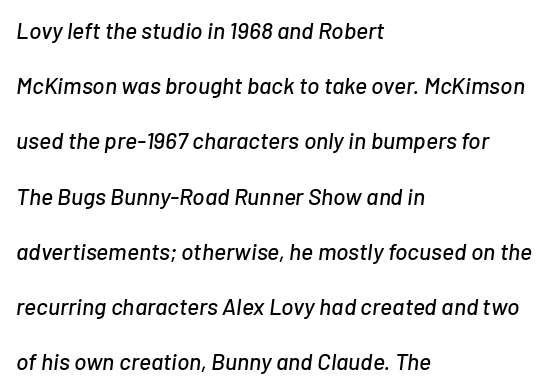
Italic? Definitely — the glyphs are oblique. The rendering uses a large line-height, opening up the rows. The rag falls on the right side of this text block. Is the letter spacing exaggerated? No — it looks like the ordinary default. No word sits above an underline.
